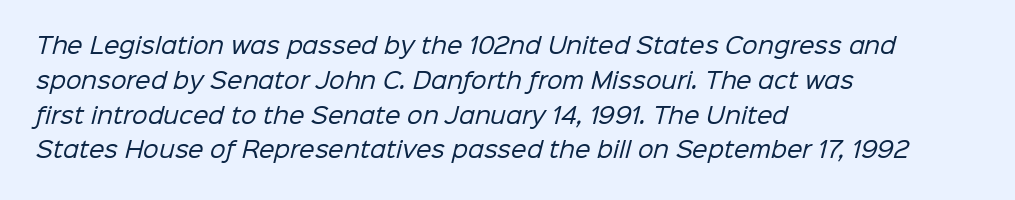
{"bold": "no", "underline": "no", "align": "left", "line_spacing": "normal", "line_spacing_ratio": 1.58, "letter_spacing": "normal", "letter_spacing_em": 0.0, "glyph_px": 22}
